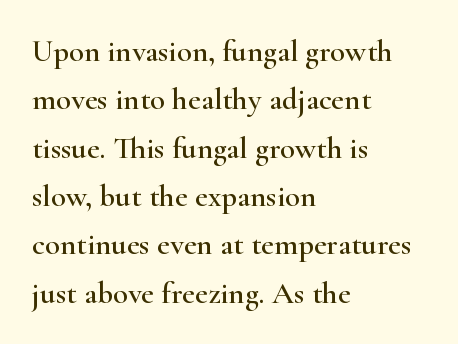
{"serif": "yes", "italic": "no", "width": "wide", "stroke_contrast": "high", "x_height": "small", "monospaced": "no", "underline": "no", "align": "left", "line_spacing": "normal", "line_spacing_ratio": 1.56, "letter_spacing": "normal", "letter_spacing_em": 0.0, "glyph_px": 31}
